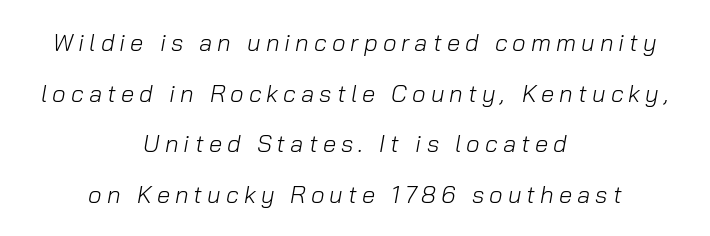
Q: Is the text bold? A: No.
Q: Is the text italic (slanted)? A: Yes, it leans right by about 10 degrees.
Q: Is the text underlined? A: No.
Q: How is the paragraph aligned? A: Centered.
Q: Is the spacing between letters normal or unusually wide? A: Unusually wide.
Q: Is the spacing between lines tight, normal or loose? A: Loose.
